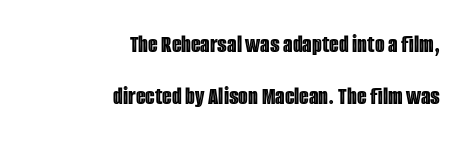
{"italic": "no", "underline": "no", "align": "right", "line_spacing": "loose", "line_spacing_ratio": 2.08, "letter_spacing": "normal", "letter_spacing_em": 0.0, "glyph_px": 25}
